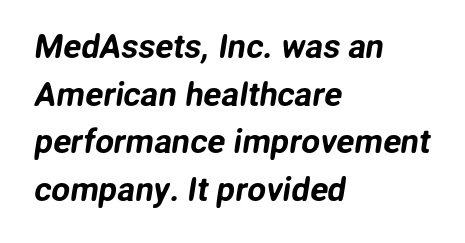
Q: Is the typeface a serif or a sans-serif typeface? A: Sans-serif.
Q: Is the text underlined? A: No.
Q: How is the paragraph aligned? A: Left-aligned.
Q: Is the spacing between letters normal or unusually wide? A: Normal.
Q: Is the spacing between lines tight, normal or loose? A: Normal.
Q: Width (condensed, normal, or wide)? A: Normal.
Q: Stroke contrast? A: Low.
Q: x-height? A: Medium.
Q: Monospaced? A: No.
